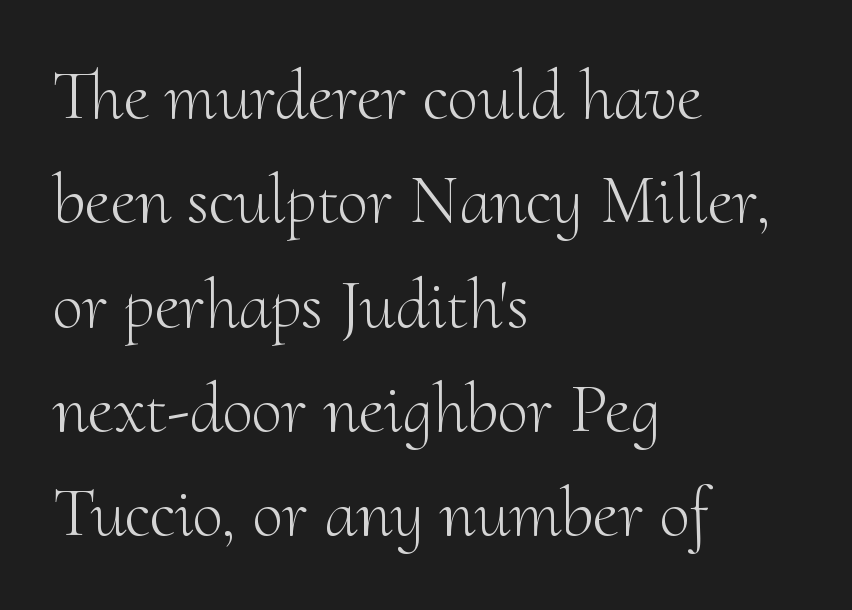
The lettering holds an erect, upright posture throughout. The font sits on the lighter half of the weight spectrum, regular included. Tracking here is standard; glyphs follow each other at the usual distance. The passage shown is typed in a proportional face where columns would drift. The rows are spaced the way most documents space them.
